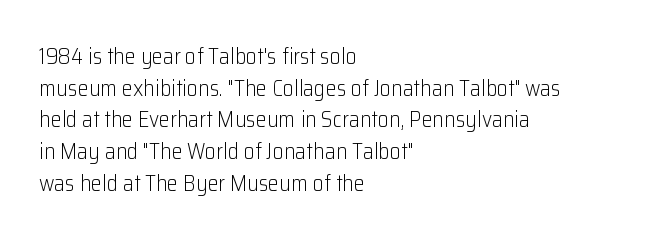
Ordinary non-slanted type is in use. Whoever set this chose a conventional vertical rhythm. Nothing unusual about the tracking: characters are spaced as the font intends. Every row of glyphs begins at an identical x-position on the left.
